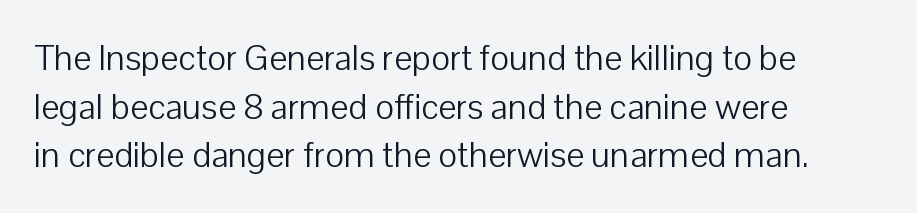
{"serif": "no", "italic": "no", "bold": "no", "weight": "light", "width": "normal", "stroke_contrast": "low", "x_height": "medium", "monospaced": "no", "underline": "no", "align": "left", "line_spacing": "normal", "line_spacing_ratio": 1.35, "letter_spacing": "normal", "letter_spacing_em": 0.0, "glyph_px": 36}
